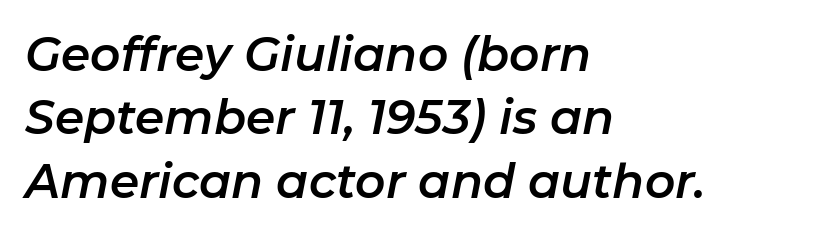
The image shows 47 px text type, italic (leaning right); set left-aligned, normal line spacing (1.35x), normal letter spacing, not underlined; low stroke contrast and a medium x-height.
